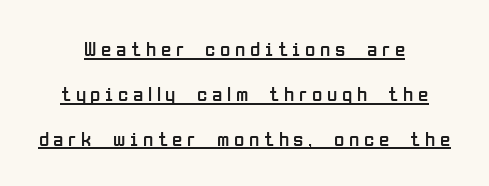
{"italic": "no", "bold": "no", "underline": "yes", "align": "center", "line_spacing": "loose", "line_spacing_ratio": 2.14, "letter_spacing": "wide", "letter_spacing_em": 0.22, "glyph_px": 21}
